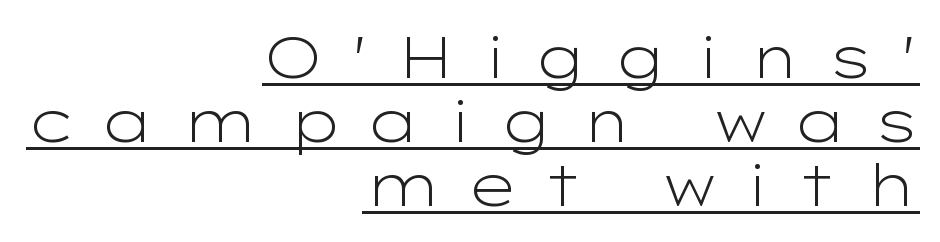
{"serif": "no", "italic": "no", "bold": "no", "weight": "light", "width": "wide", "stroke_contrast": "low", "x_height": "medium", "monospaced": "no", "underline": "yes", "align": "right", "line_spacing": "tight", "line_spacing_ratio": 1.12, "letter_spacing": "wide", "letter_spacing_em": 0.44, "glyph_px": 57}
